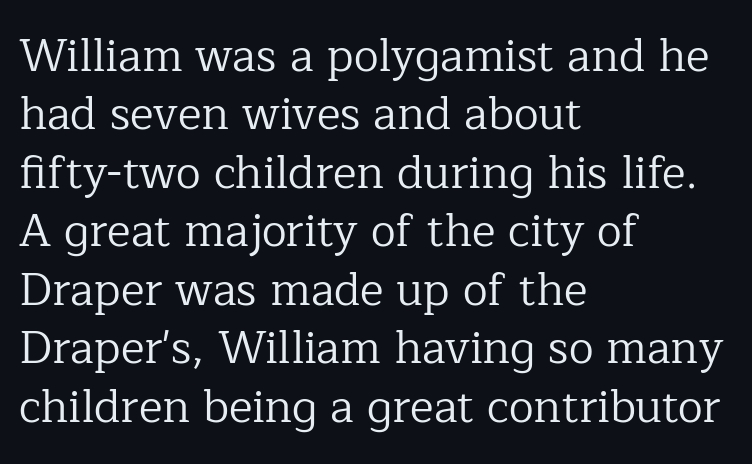
Q: Is the text bold? A: No.
Q: Is the text italic (slanted)? A: No, it is upright.
Q: Is the typeface a serif or a sans-serif typeface? A: Serif.
Q: Is the text underlined? A: No.
Q: How is the paragraph aligned? A: Left-aligned.
Q: Is the spacing between letters normal or unusually wide? A: Normal.
Q: Is the spacing between lines tight, normal or loose? A: Normal.
Q: Width (condensed, normal, or wide)? A: Normal.
Q: Stroke contrast? A: Low.
Q: x-height? A: Medium.
Q: Monospaced? A: No.
